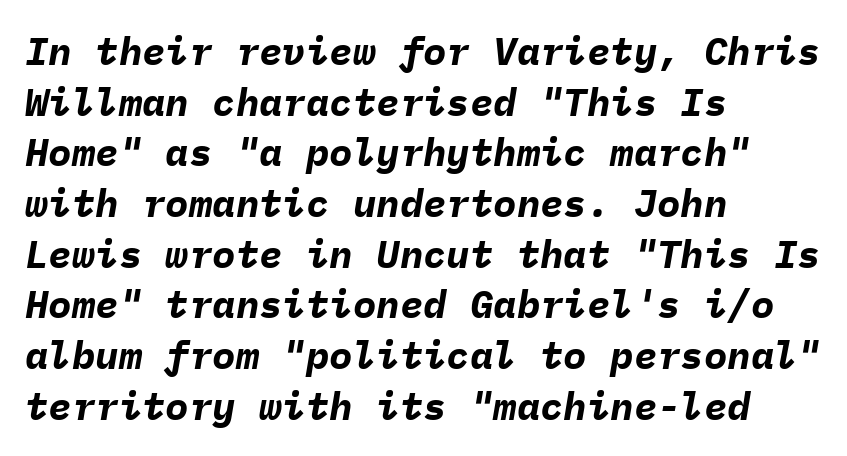
{"italic": "yes", "lean": "right", "slant_degrees": 9, "bold": "yes", "weight": "bold", "width": "normal", "stroke_contrast": "low", "x_height": "medium", "monospaced": "yes", "underline": "no", "align": "left", "line_spacing": "normal", "line_spacing_ratio": 1.3, "letter_spacing": "normal", "letter_spacing_em": 0.0, "glyph_px": 39}
